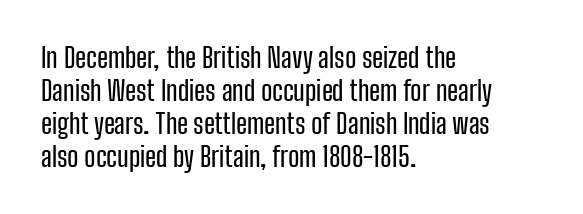
No extra tracking has been applied to these lines. Check the space under the baseline: it is left empty. The font's upright variant was chosen for this text. Casual observation: everything's shoved over to the left.
